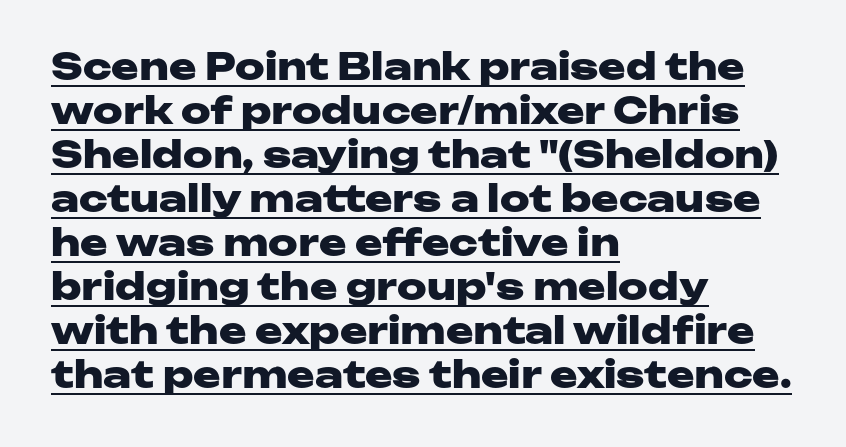
{"serif": "no", "italic": "no", "bold": "yes", "weight": "heavy", "width": "wide", "stroke_contrast": "low", "x_height": "medium", "monospaced": "no", "underline": "yes", "align": "left", "line_spacing_ratio": 1.19, "letter_spacing": "normal", "letter_spacing_em": 0.0, "glyph_px": 37}
